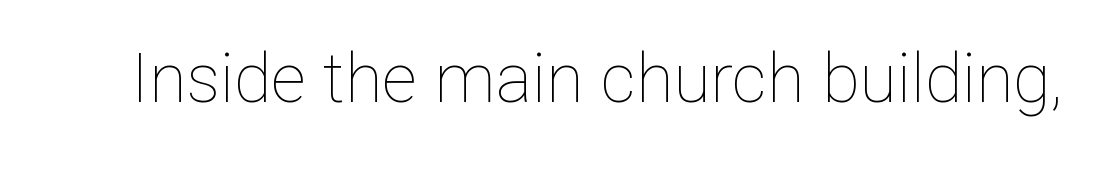
Q: Is the text bold? A: No.
Q: Is the text italic (slanted)? A: No, it is upright.
Q: Is the text underlined? A: No.
Q: Is the spacing between letters normal or unusually wide? A: Normal.
Q: Width (condensed, normal, or wide)? A: Normal.
Q: Stroke contrast? A: Low.
Q: x-height? A: Medium.
Q: Monospaced? A: No.
